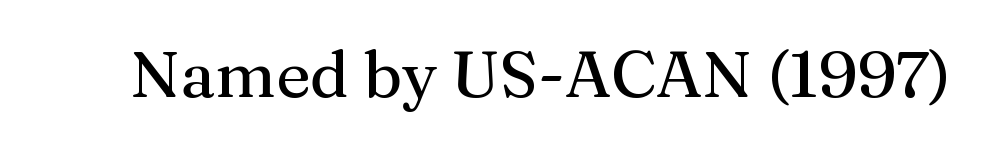
{"serif": "yes", "italic": "no", "width": "normal", "stroke_contrast": "medium", "x_height": "medium", "monospaced": "no", "underline": "no", "letter_spacing": "normal", "letter_spacing_em": 0.0, "glyph_px": 65}
